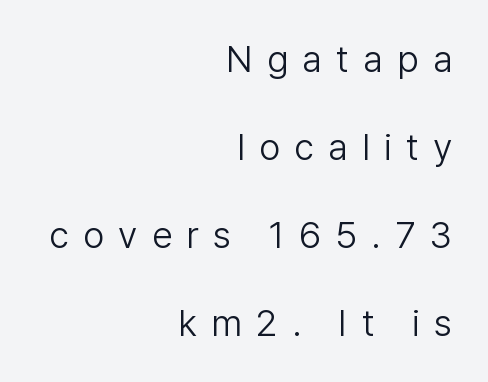
{"serif": "no", "italic": "no", "bold": "no", "weight": "light", "width": "normal", "stroke_contrast": "low", "x_height": "medium", "monospaced": "no", "underline": "no", "align": "right", "line_spacing": "loose", "line_spacing_ratio": 2.38, "letter_spacing": "wide", "letter_spacing_em": 0.39, "glyph_px": 37}
